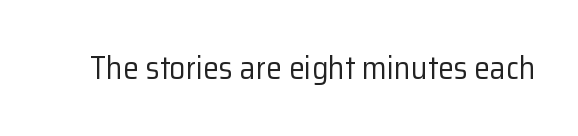
{"serif": "no", "italic": "no", "bold": "no", "weight": "regular", "width": "normal", "stroke_contrast": "low", "x_height": "medium", "monospaced": "no", "underline": "no", "letter_spacing": "normal", "letter_spacing_em": 0.0, "glyph_px": 32}
